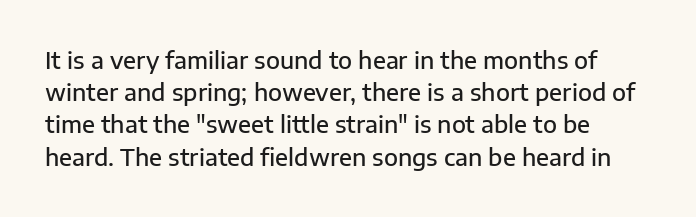
Q: Is the text bold? A: Semi-bold.
Q: Is the text italic (slanted)? A: No, it is upright.
Q: Is the text underlined? A: No.
Q: How is the paragraph aligned? A: Left-aligned.
Q: Is the spacing between letters normal or unusually wide? A: Normal.
Q: Is the spacing between lines tight, normal or loose? A: Normal.
